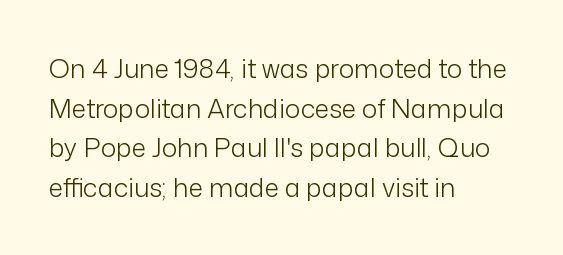
The block of text has a typical density, with ordinary space between rows. The line texture is even and compact thanks to regular tracking. Nothing heavy about these letters — not bold at all. Which margin do the lines hug? The left one — the right edge is uneven.
